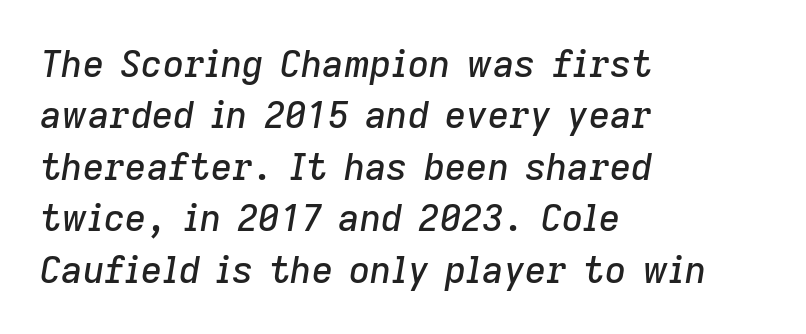
{"italic": "yes", "lean": "right", "slant_degrees": 9, "width": "normal", "stroke_contrast": "low", "x_height": "medium", "monospaced": "no", "underline": "no", "align": "left", "line_spacing": "normal", "line_spacing_ratio": 1.39, "letter_spacing": "normal", "letter_spacing_em": 0.0, "glyph_px": 37}
